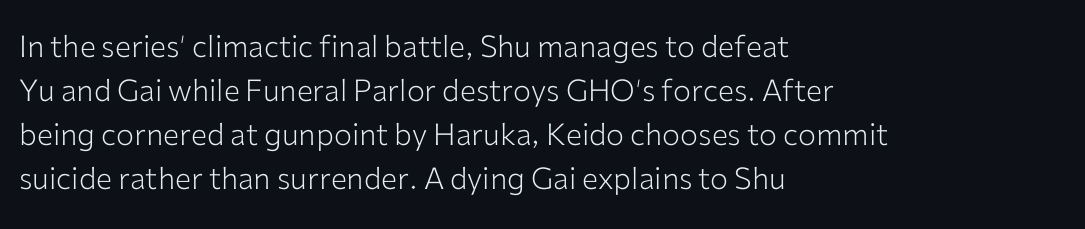
Unmarked baselines from the first word to the last. Quick note: interline space is typical. Vertical stems look standard width or narrower in stroke. Students, note that the glyphs here touch the page at normal intervals. Every row of glyphs begins at an identical x-position on the left. The characters display no serif detailing; their extremities are plain.
